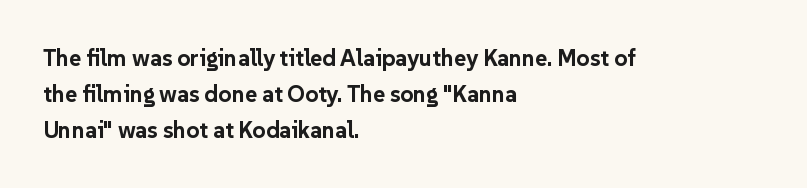
The image shows 23 px bold type, upright; set left-aligned, normal line spacing (1.56x), normal letter spacing, not underlined.
